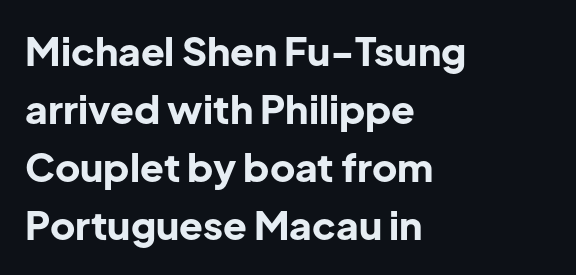
Proportional: the letters do not fall into vertical columns. As a designer I'd log this as weight 700, bold. If you drew a ruler down the left edge, every line would touch it. Observe the absence of serifs on each vertical stroke in this sample. Descenders are the only things crossing below the line.
